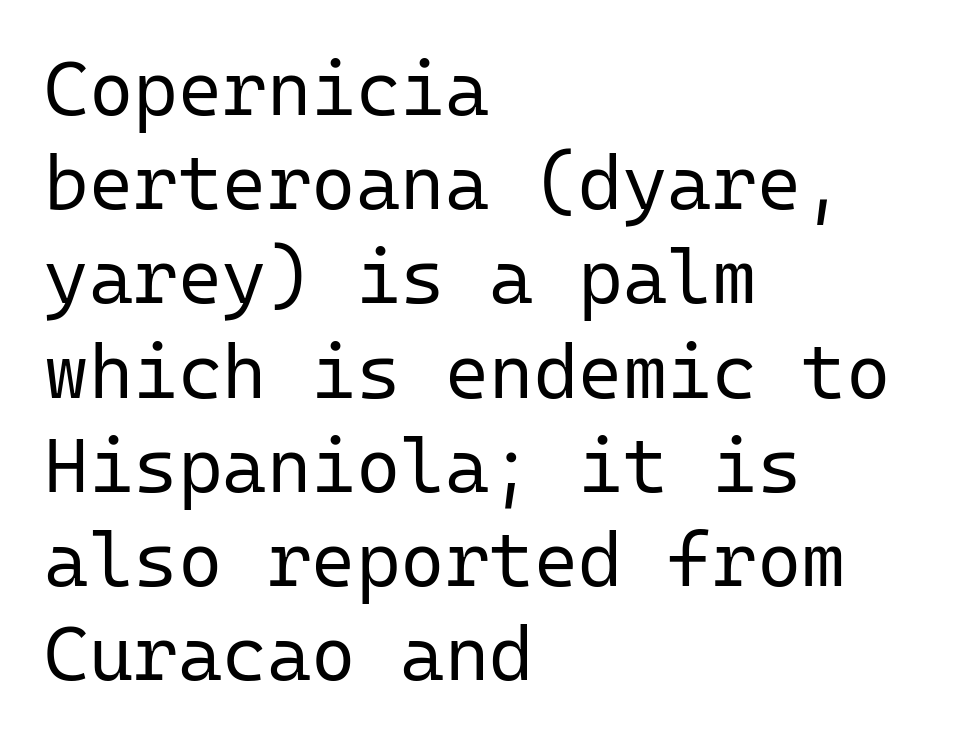
{"serif": "no", "italic": "no", "bold": "no", "weight": "regular", "width": "normal", "stroke_contrast": "low", "x_height": "medium", "monospaced": "yes", "underline": "no", "align": "left", "line_spacing_ratio": 1.24, "letter_spacing": "normal", "letter_spacing_em": 0.0, "glyph_px": 76}
